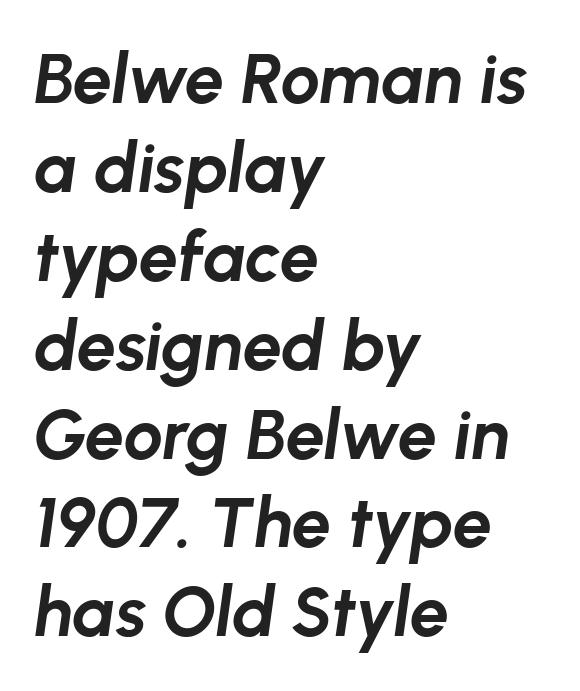
Q: Is the text bold? A: Yes.
Q: Is the text italic (slanted)? A: Yes, it leans right by about 8 degrees.
Q: Is the text underlined? A: No.
Q: How is the paragraph aligned? A: Left-aligned.
Q: Is the spacing between letters normal or unusually wide? A: Normal.
Q: Is the spacing between lines tight, normal or loose? A: Normal.
Q: Width (condensed, normal, or wide)? A: Normal.
Q: Stroke contrast? A: Low.
Q: x-height? A: Medium.
Q: Monospaced? A: No.
